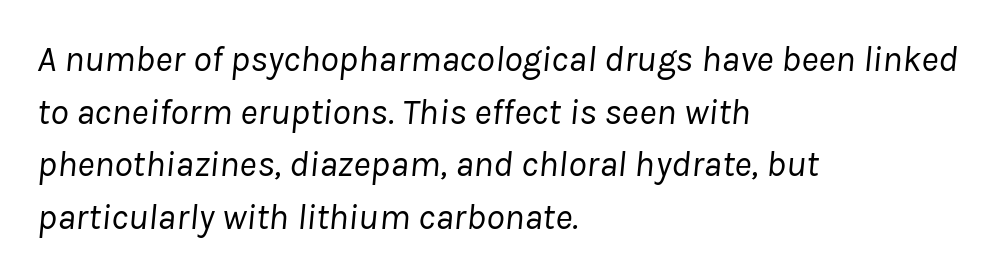
A typesetter would call this proportional, since set widths differ per character. Every character sits at an angle, as italics do. Bare-footed words on every line. No letter is thick-stroked: the sample isn't bold. These lines keep a tight, regular rhythm from letter to letter. Leading matches the norm, producing a regular column.
